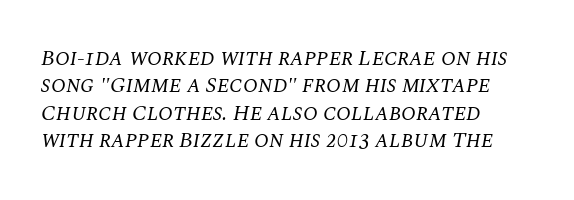
{"italic": "yes", "lean": "right", "slant_degrees": 10, "bold": "no", "underline": "no", "align": "left", "line_spacing": "normal", "line_spacing_ratio": 1.25, "letter_spacing": "normal", "letter_spacing_em": 0.0, "glyph_px": 22}
